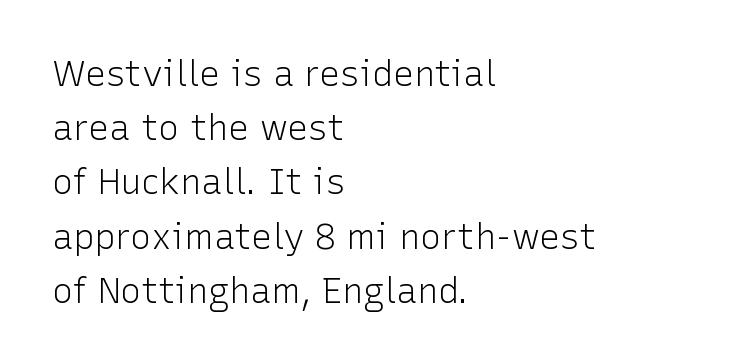
Q: Is the text bold? A: No.
Q: Is the text italic (slanted)? A: No, it is upright.
Q: Is the typeface a serif or a sans-serif typeface? A: Sans-serif.
Q: Is the text underlined? A: No.
Q: How is the paragraph aligned? A: Left-aligned.
Q: Is the spacing between letters normal or unusually wide? A: Normal.
Q: Is the spacing between lines tight, normal or loose? A: Normal.
Q: Width (condensed, normal, or wide)? A: Normal.
Q: Stroke contrast? A: Low.
Q: x-height? A: Medium.
Q: Monospaced? A: No.
